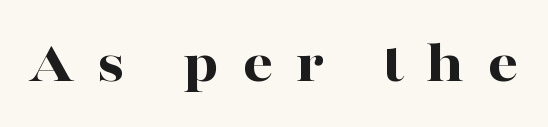
Q: Is the text bold? A: Yes.
Q: Is the text italic (slanted)? A: No, it is upright.
Q: Is the typeface a serif or a sans-serif typeface? A: Serif.
Q: Is the text underlined? A: No.
Q: Is the spacing between letters normal or unusually wide? A: Unusually wide.
Q: Width (condensed, normal, or wide)? A: Wide.
Q: Stroke contrast? A: High.
Q: x-height? A: Medium.
Q: Monospaced? A: No.
